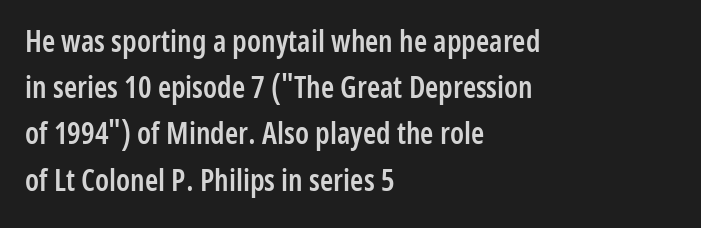
{"serif": "no", "italic": "no", "bold": "semi", "weight": "semibold", "width": "condensed", "stroke_contrast": "low", "x_height": "medium", "monospaced": "no", "underline": "no", "align": "left", "line_spacing": "normal", "line_spacing_ratio": 1.54, "letter_spacing": "normal", "letter_spacing_em": 0.0, "glyph_px": 30}
